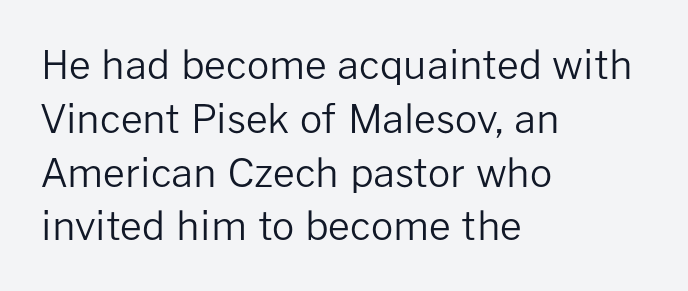
Q: Is the text bold? A: No.
Q: Is the text italic (slanted)? A: No, it is upright.
Q: Is the typeface a serif or a sans-serif typeface? A: Sans-serif.
Q: Is the text underlined? A: No.
Q: How is the paragraph aligned? A: Left-aligned.
Q: Is the spacing between letters normal or unusually wide? A: Normal.
Q: Is the spacing between lines tight, normal or loose? A: Normal.
Q: Width (condensed, normal, or wide)? A: Normal.
Q: Stroke contrast? A: Low.
Q: x-height? A: Medium.
Q: Monospaced? A: No.
